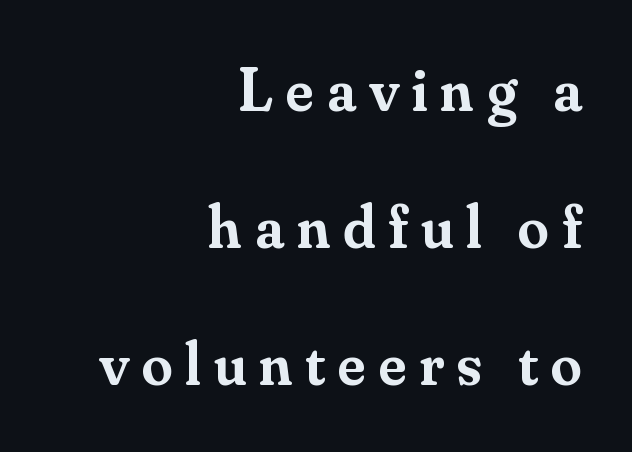
In terms of leading, this rendering errs on the spacious side. This is moderately heavy type, rendered in semibold. The font family rendered here belongs to the serif group. Every stem runs plumb, perpendicular to the baseline.
